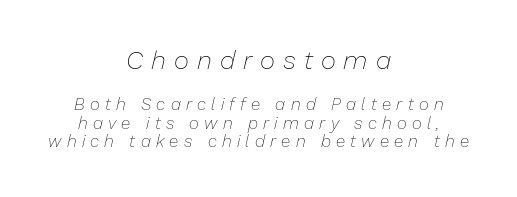
{"italic": "yes", "lean": "right", "slant_degrees": 13, "bold": "no", "underline": "no", "align": "center", "line_spacing": "tight", "line_spacing_ratio": 1.11, "letter_spacing": "wide", "letter_spacing_em": 0.31, "larger_block": "first", "size_ratio": 1.53, "glyph_px": 26}
